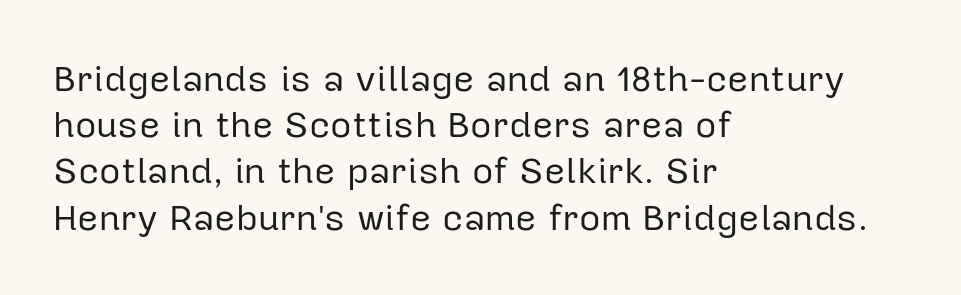
The image shows 37 px regular-weight sans-serif type, upright; set left-aligned, normal line spacing (1.25x), normal letter spacing, not underlined; low stroke contrast and a medium x-height.
